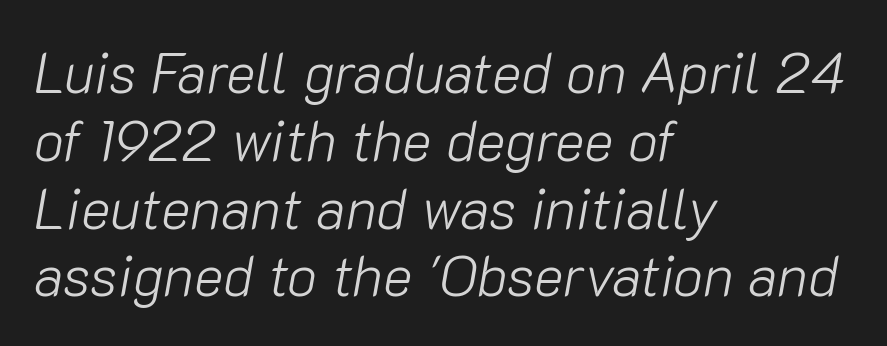
The image shows 56 px light type, italic (leaning right); set left-aligned, line spacing 1.21x, normal letter spacing, not underlined; low stroke contrast and a medium x-height.
